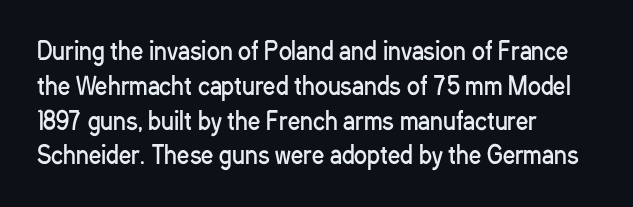
Summary of weight: not heavy and not bold. The passage shown stacks its lines at a standard gap. Upright lettering throughout. Tracking value appears to be zero — textbook default spacing.
